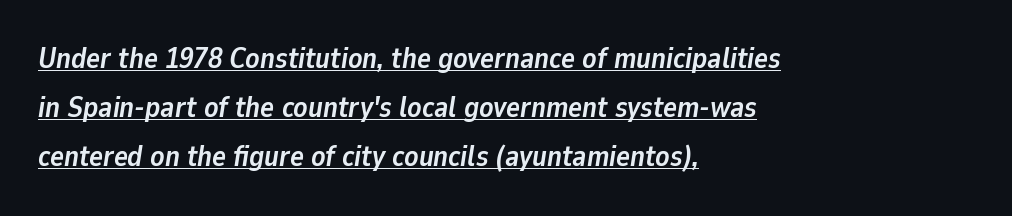
The image shows 29 px semibold type, italic (leaning right); set left-aligned, normal line spacing (1.69x), normal letter spacing, underlined; low stroke contrast and a medium x-height.
